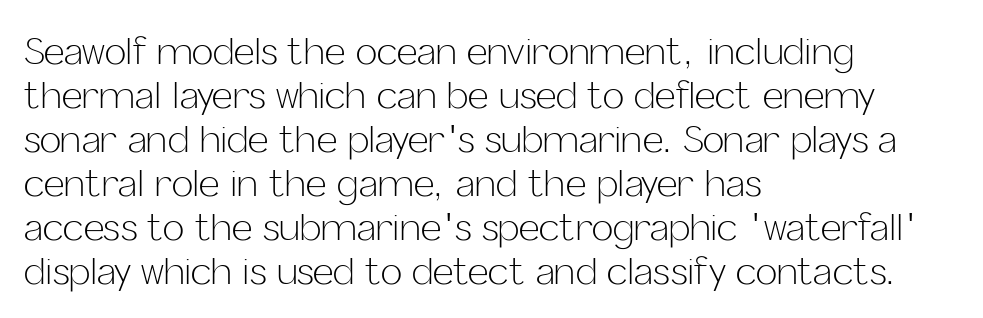
The image shows 36 px light sans-serif type, upright; set left-aligned, line spacing 1.22x, normal letter spacing, not underlined; low stroke contrast and a medium x-height.
